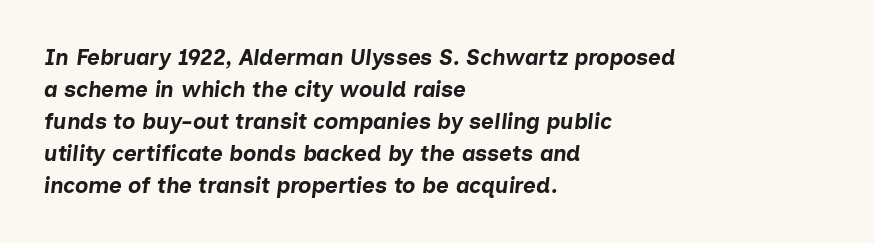
{"italic": "yes", "lean": "right", "slant_degrees": 7, "bold": "yes", "underline": "no", "align": "left", "line_spacing": "normal", "line_spacing_ratio": 1.45, "letter_spacing": "normal", "letter_spacing_em": 0.0, "glyph_px": 22}
